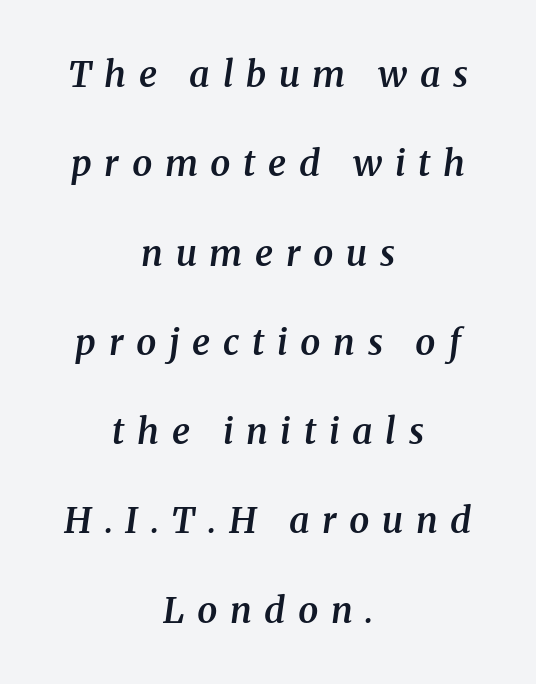
{"serif": "yes", "italic": "yes", "lean": "right", "slant_degrees": 8, "bold": "semi", "weight": "semibold", "width": "normal", "stroke_contrast": "medium", "x_height": "medium", "monospaced": "no", "underline": "no", "align": "center", "line_spacing": "loose", "line_spacing_ratio": 2.48, "letter_spacing": "wide", "letter_spacing_em": 0.35, "glyph_px": 36}
